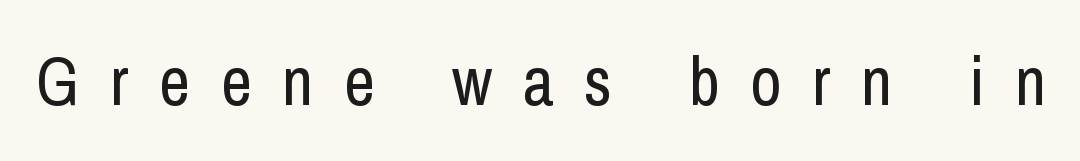
Check under the words: just untouched page. Proportional: the letters do not fall into vertical columns. In terms of letterspacing, this is a distinctly airy, spread setting. Is this a heavy cut? Hardly; it is regular or lighter. Posture: upright roman.
